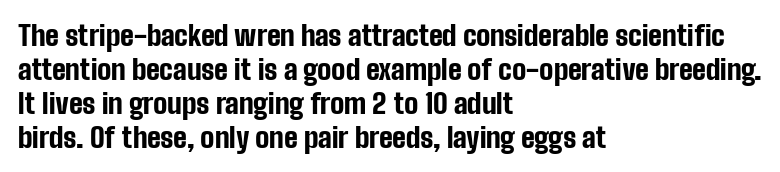
Q: Is the text bold? A: Yes.
Q: Is the text italic (slanted)? A: No, it is upright.
Q: Is the typeface a serif or a sans-serif typeface? A: Sans-serif.
Q: Is the text underlined? A: No.
Q: How is the paragraph aligned? A: Left-aligned.
Q: Is the spacing between letters normal or unusually wide? A: Normal.
Q: Width (condensed, normal, or wide)? A: Condensed.
Q: Stroke contrast? A: Low.
Q: x-height? A: Medium.
Q: Monospaced? A: No.
